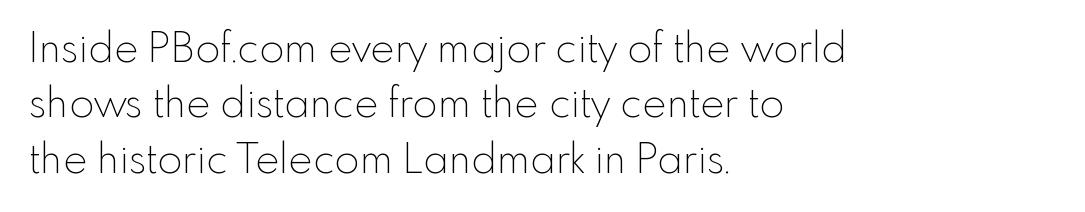
Note: no serifs on the glyphs. Heft: none added — not bold. Notice how the passage keeps a crisp vertical edge on the left only. These lines are rendered in a variable-pitch font.
